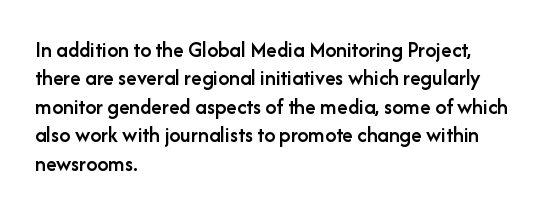
{"italic": "no", "bold": "semi", "underline": "no", "align": "left", "line_spacing": "normal", "line_spacing_ratio": 1.29, "letter_spacing": "normal", "letter_spacing_em": 0.0, "glyph_px": 22}
